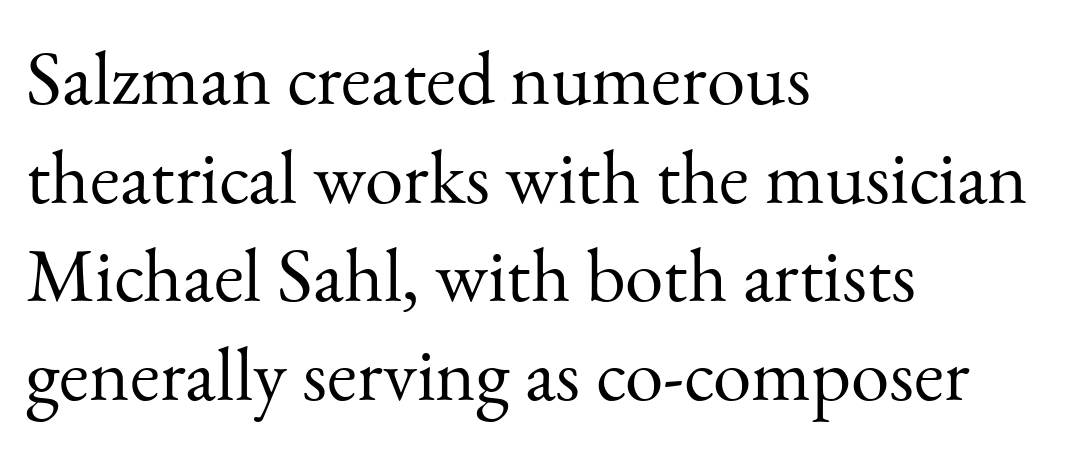
Q: Is the text bold? A: No.
Q: Is the text italic (slanted)? A: No, it is upright.
Q: Is the typeface a serif or a sans-serif typeface? A: Serif.
Q: Is the text underlined? A: No.
Q: How is the paragraph aligned? A: Left-aligned.
Q: Is the spacing between letters normal or unusually wide? A: Normal.
Q: Is the spacing between lines tight, normal or loose? A: Normal.
Q: Width (condensed, normal, or wide)? A: Normal.
Q: Stroke contrast? A: Medium.
Q: x-height? A: Small.
Q: Monospaced? A: No.
